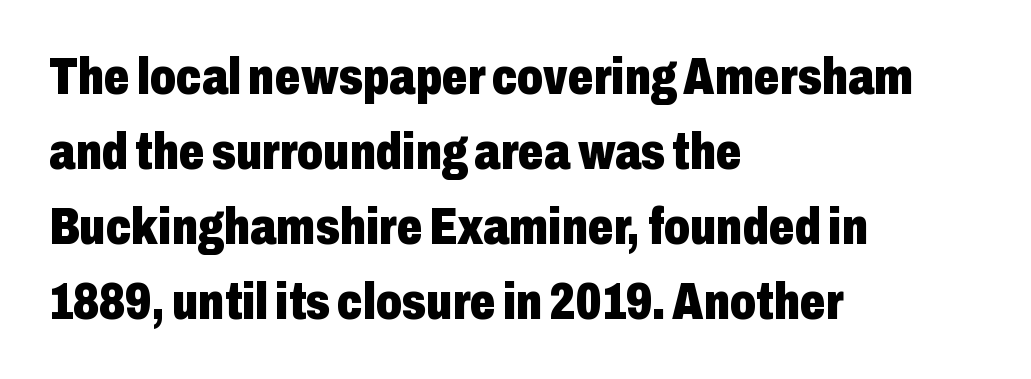
The image shows 51 px heavy, condensed sans-serif type, upright; set left-aligned, normal line spacing (1.47x), normal letter spacing, not underlined; low stroke contrast and a medium x-height.
